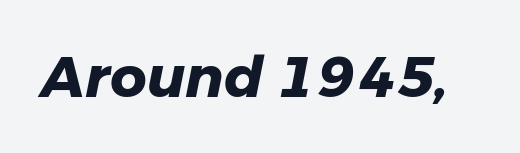
Is the letter spacing exaggerated? No — it looks like the ordinary default. Descender tails drop into unmarked territory. The passage shown leans; its letterforms are oblique. Compared with an ordinary text face, these strokes are far heavier — a full bold. Spacing verdict: proportional, widths tailored to each character.
